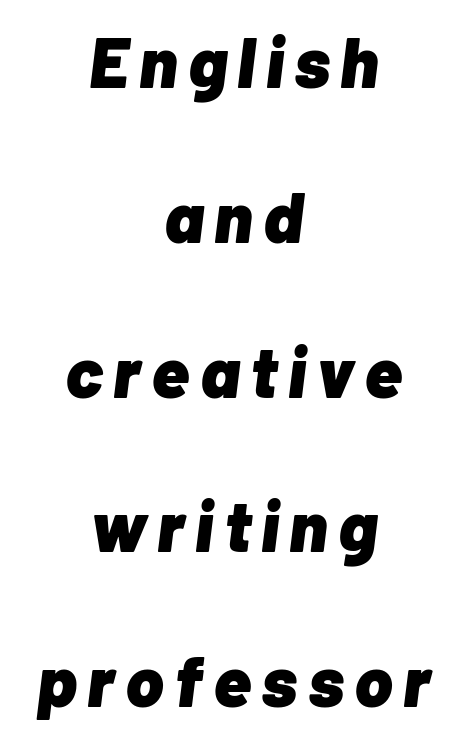
Q: Is the text bold? A: Yes.
Q: Is the text italic (slanted)? A: Yes, it leans right by about 7 degrees.
Q: Is the text underlined? A: No.
Q: How is the paragraph aligned? A: Centered.
Q: Is the spacing between lines tight, normal or loose? A: Loose.
Q: Width (condensed, normal, or wide)? A: Normal.
Q: Stroke contrast? A: Low.
Q: x-height? A: Medium.
Q: Monospaced? A: No.
